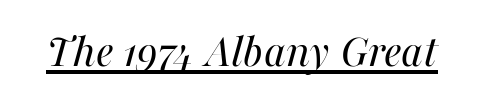
The image shows 48 px regular-weight type, italic (leaning right); set normal letter spacing, underlined; medium stroke contrast and a medium x-height.
